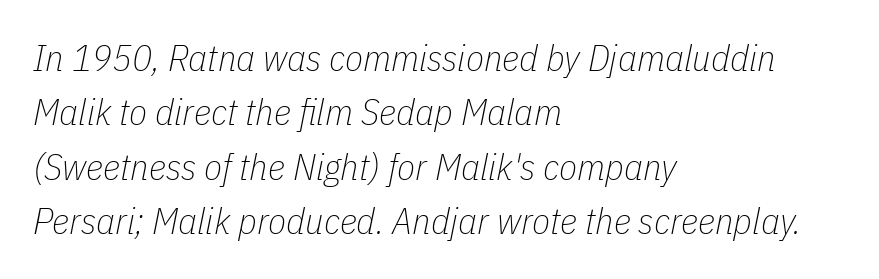
The image shows 37 px thin, condensed type, italic (leaning right); set left-aligned, normal line spacing (1.47x), normal letter spacing, not underlined; low stroke contrast and a medium x-height.
